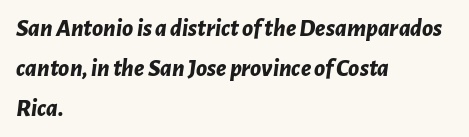
{"italic": "yes", "lean": "right", "slant_degrees": 7, "bold": "yes", "underline": "no", "align": "left", "line_spacing": "normal", "line_spacing_ratio": 1.6, "letter_spacing": "normal", "letter_spacing_em": 0.0, "glyph_px": 25}
